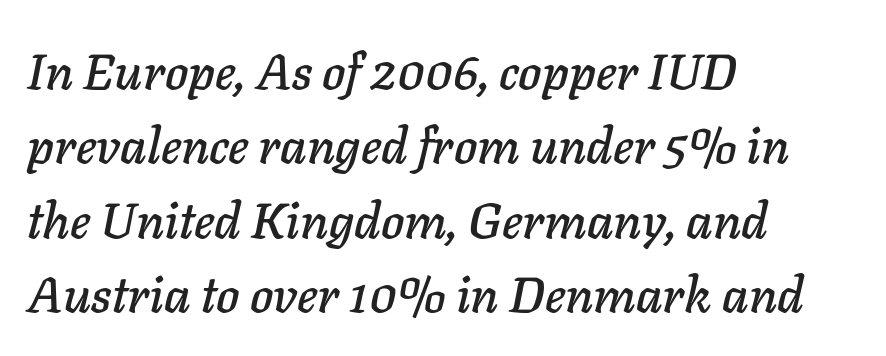
Think of a printed novel: that variable character pitch is what you see here. If you measured baseline to baseline, you'd find a middling distance. An italicized treatment has been applied to the whole sample. Words appear dense and cohesive because spacing is normal.
